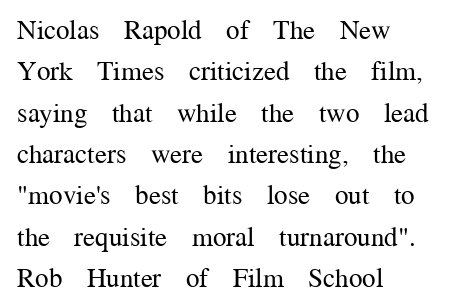
The image shows 27 px text type, upright; set left-aligned, normal line spacing (1.53x), normal letter spacing, not underlined.
